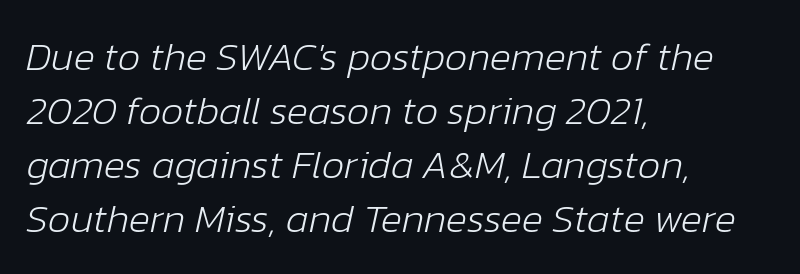
Q: Is the text bold? A: No.
Q: Is the text italic (slanted)? A: Yes, it leans right by about 12 degrees.
Q: Is the text underlined? A: No.
Q: How is the paragraph aligned? A: Left-aligned.
Q: Is the spacing between letters normal or unusually wide? A: Normal.
Q: Is the spacing between lines tight, normal or loose? A: Normal.
Q: Width (condensed, normal, or wide)? A: Normal.
Q: Stroke contrast? A: Low.
Q: x-height? A: Medium.
Q: Monospaced? A: No.
